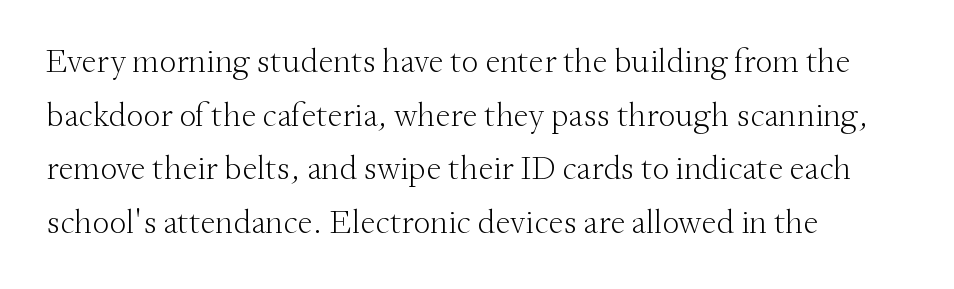
{"serif": "yes", "italic": "no", "bold": "no", "weight": "light", "width": "normal", "stroke_contrast": "medium", "x_height": "small", "monospaced": "no", "underline": "no", "align": "left", "line_spacing": "normal", "line_spacing_ratio": 1.58, "letter_spacing": "normal", "letter_spacing_em": 0.0, "glyph_px": 34}
